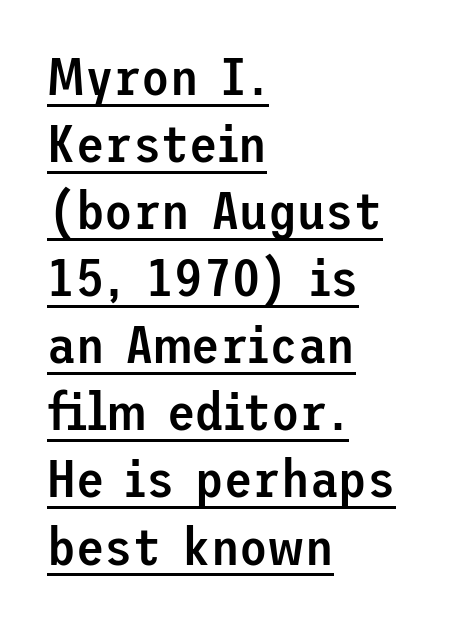
The rendering keeps characters at their native spacing. The characters look somewhat weighty, a semibold short of true bold. Classification — sans serif. Underlining? Definitely there.
